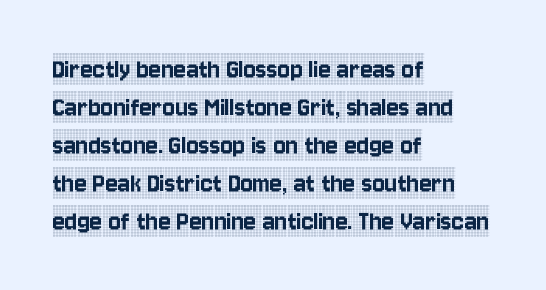
The image shows 29 px condensed serif type, upright; set left-aligned, normal line spacing (1.31x), normal letter spacing, not underlined; a large x-height.
